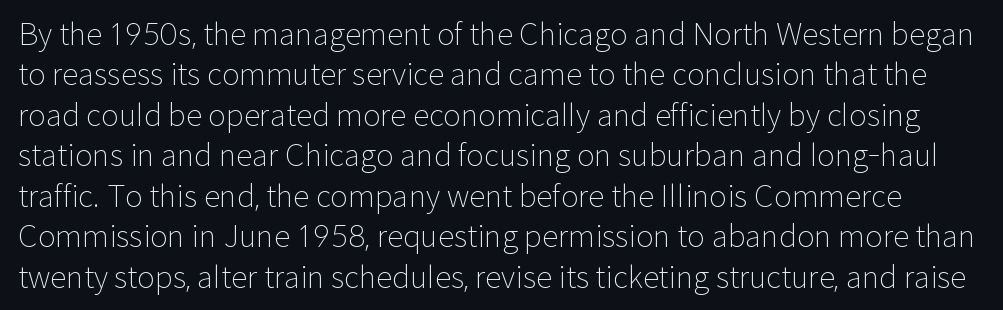
Q: Is the text bold? A: No.
Q: Is the text italic (slanted)? A: No, it is upright.
Q: Is the typeface a serif or a sans-serif typeface? A: Sans-serif.
Q: Is the text underlined? A: No.
Q: Is the spacing between letters normal or unusually wide? A: Normal.
Q: Is the spacing between lines tight, normal or loose? A: Normal.
Q: Width (condensed, normal, or wide)? A: Normal.
Q: Stroke contrast? A: Low.
Q: x-height? A: Medium.
Q: Monospaced? A: No.
